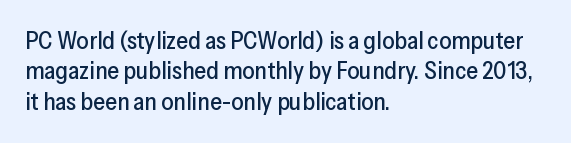
Unmarked baselines from the first word to the last. Short and long lines alike share a common starting point at left. The horizontal fit of the characters is conventional and even. Leading matches the norm, producing a regular column. In terms of posture, this sample is upright.
